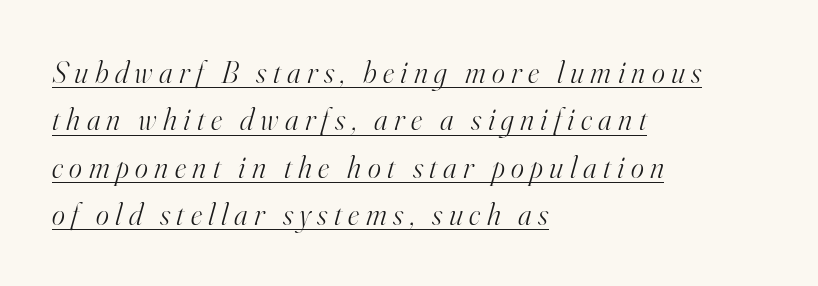
{"serif": "yes", "italic": "yes", "lean": "right", "slant_degrees": 16, "bold": "no", "weight": "light", "width": "normal", "stroke_contrast": "high", "x_height": "small", "monospaced": "no", "underline": "yes", "align": "left", "line_spacing": "normal", "line_spacing_ratio": 1.53, "letter_spacing": "wide", "letter_spacing_em": 0.21, "glyph_px": 31}
